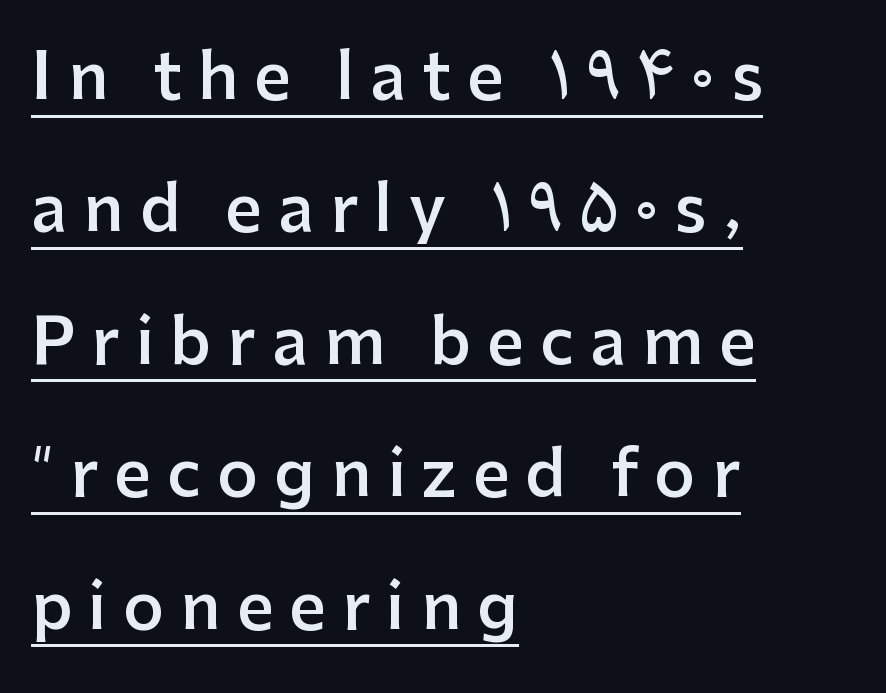
The image shows 64 px semibold sans-serif type, upright; set left-aligned, loose line spacing (2.07x), unusually wide letter spacing (+0.25 em), underlined; low stroke contrast and a medium x-height.
